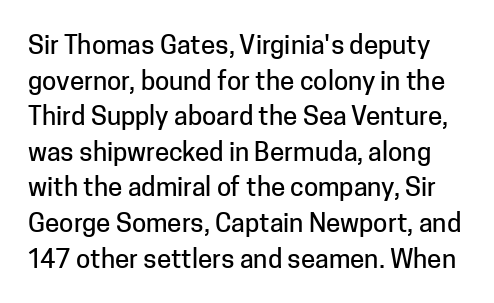
Q: Is the text italic (slanted)? A: No, it is upright.
Q: Is the text underlined? A: No.
Q: Is the spacing between letters normal or unusually wide? A: Normal.
Q: Is the spacing between lines tight, normal or loose? A: Normal.
